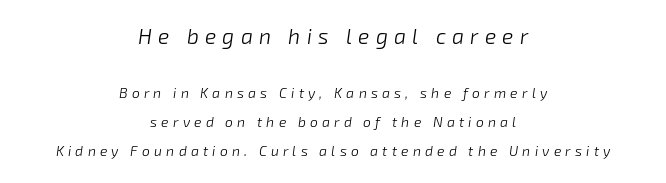
Q: Is the text bold? A: No.
Q: Is the text italic (slanted)? A: Yes, it leans right by about 8 degrees.
Q: Is the text underlined? A: No.
Q: How is the paragraph aligned? A: Centered.
Q: Is the spacing between letters normal or unusually wide? A: Unusually wide.
Q: Is the spacing between lines tight, normal or loose? A: Loose.
Q: Which block of text is set in a larger size, the first (top) or the second (bottom)? A: The first (top) one.
